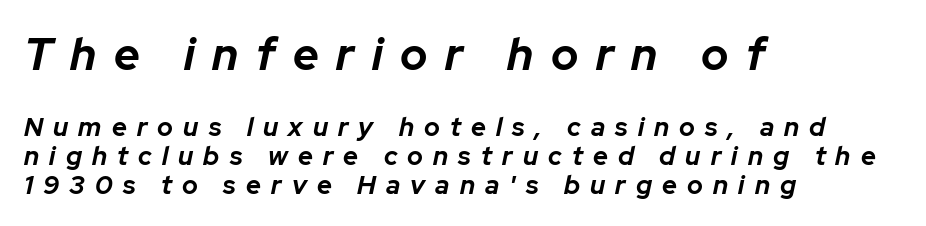
{"italic": "yes", "lean": "right", "slant_degrees": 12, "bold": "yes", "weight": "bold", "width": "normal", "stroke_contrast": "low", "x_height": "medium", "monospaced": "no", "underline": "no", "align": "left", "line_spacing": "tight", "line_spacing_ratio": 1.1, "letter_spacing": "wide", "letter_spacing_em": 0.39, "larger_block": "first", "size_ratio": 1.73, "glyph_px": 45}
